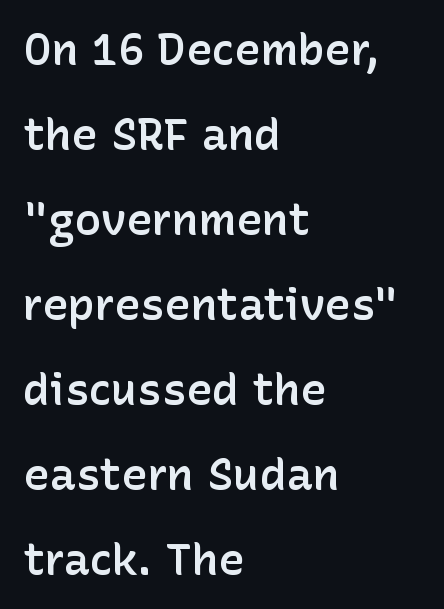
Q: Is the text bold? A: Semi-bold.
Q: Is the text italic (slanted)? A: No, it is upright.
Q: Is the typeface a serif or a sans-serif typeface? A: Sans-serif.
Q: Is the text underlined? A: No.
Q: How is the paragraph aligned? A: Left-aligned.
Q: Is the spacing between letters normal or unusually wide? A: Normal.
Q: Is the spacing between lines tight, normal or loose? A: Loose.
Q: Width (condensed, normal, or wide)? A: Normal.
Q: Stroke contrast? A: Low.
Q: x-height? A: Medium.
Q: Monospaced? A: No.
